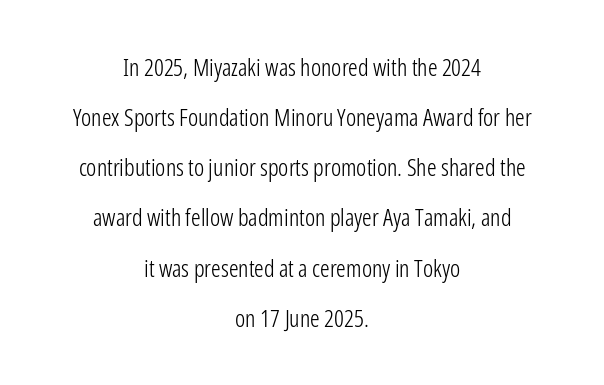
Q: Is the text bold? A: No.
Q: Is the text italic (slanted)? A: No, it is upright.
Q: Is the text underlined? A: No.
Q: How is the paragraph aligned? A: Centered.
Q: Is the spacing between letters normal or unusually wide? A: Normal.
Q: Is the spacing between lines tight, normal or loose? A: Loose.
